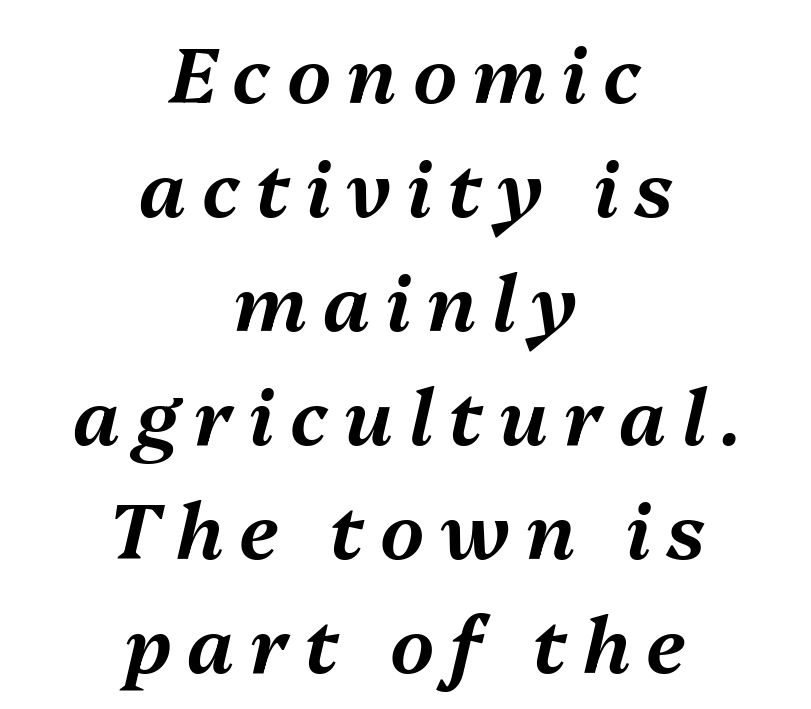
Q: Is the text italic (slanted)? A: Yes, it leans right by about 13 degrees.
Q: Is the text underlined? A: No.
Q: How is the paragraph aligned? A: Centered.
Q: Is the spacing between letters normal or unusually wide? A: Unusually wide.
Q: Is the spacing between lines tight, normal or loose? A: Normal.
Q: Width (condensed, normal, or wide)? A: Normal.
Q: Stroke contrast? A: Medium.
Q: x-height? A: Medium.
Q: Monospaced? A: No.
